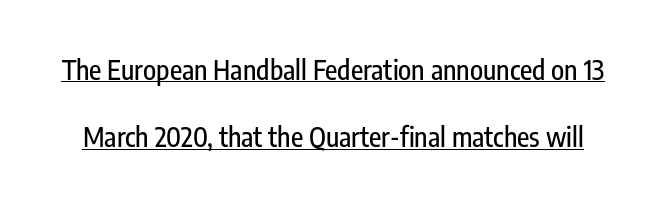
{"italic": "no", "underline": "yes", "line_spacing": "loose", "line_spacing_ratio": 2.5, "letter_spacing": "normal", "letter_spacing_em": 0.0, "glyph_px": 27}
